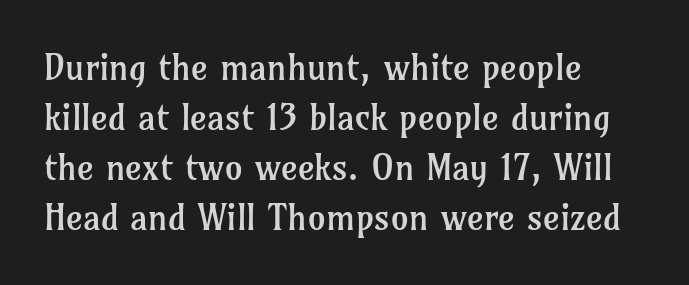
Are there feet on the stems? There are — it's a serif. Underline: absent. Notice how descenders clear the ascenders below comfortably — that's standard leading. Posture: vertical. Is this a fixed-width face? No — the glyphs have proportional, varying widths. Default kerning and tracking; the words read as compact shapes.
